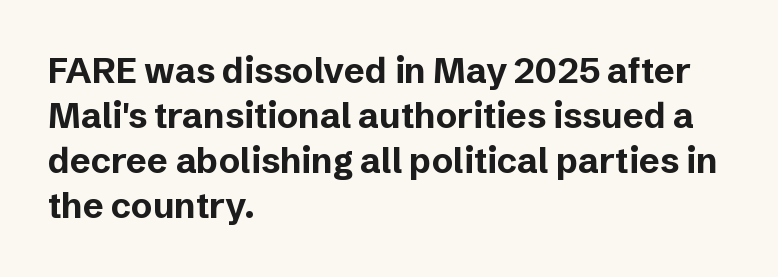
Q: Is the text bold? A: Yes.
Q: Is the text italic (slanted)? A: No, it is upright.
Q: Is the typeface a serif or a sans-serif typeface? A: Sans-serif.
Q: Is the text underlined? A: No.
Q: How is the paragraph aligned? A: Left-aligned.
Q: Is the spacing between letters normal or unusually wide? A: Normal.
Q: Is the spacing between lines tight, normal or loose? A: Normal.
Q: Width (condensed, normal, or wide)? A: Normal.
Q: Stroke contrast? A: Low.
Q: x-height? A: Medium.
Q: Monospaced? A: No.
